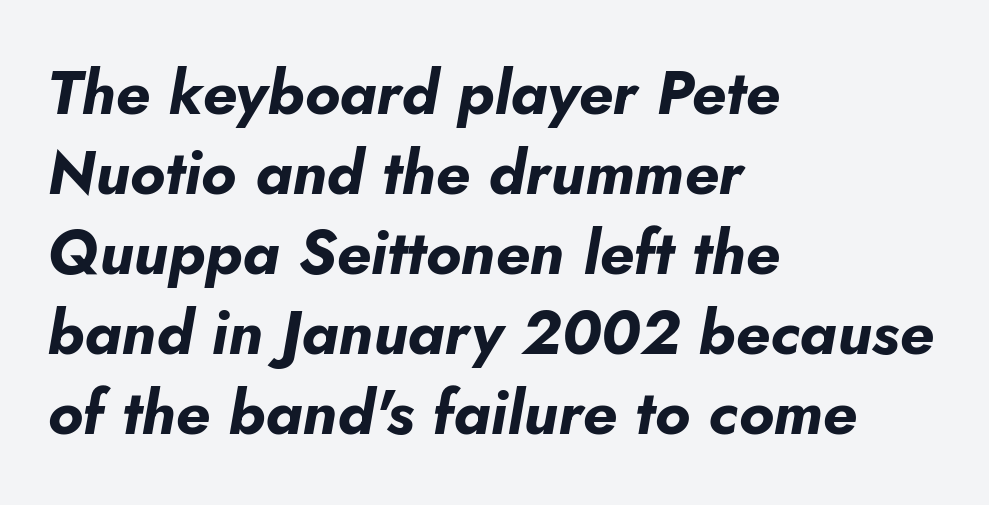
This rendering uses left alignment, leaving the right contour irregular. Is this a fixed-width face? No — the glyphs have proportional, varying widths. Notice how the stems are inclined rather than vertical — that's the hallmark of italics. Tracking value appears to be zero — textbook default spacing. Weight: bold.
